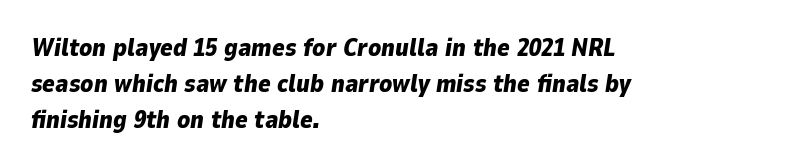
{"italic": "yes", "lean": "right", "slant_degrees": 9, "bold": "yes", "underline": "no", "align": "left", "line_spacing": "normal", "line_spacing_ratio": 1.49, "letter_spacing": "normal", "letter_spacing_em": 0.0, "glyph_px": 24}
